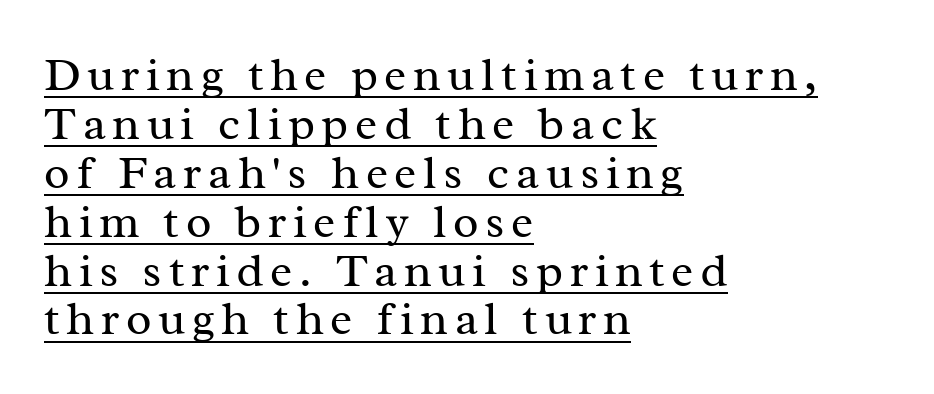
The image shows 47 px regular-weight serif type, upright; set left-aligned, tight line spacing (1.04x), underlined; medium stroke contrast and a medium x-height.
